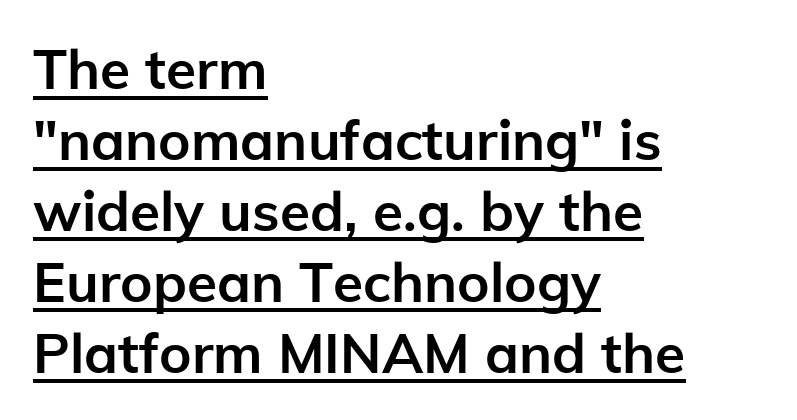
The image shows 55 px semibold sans-serif type, upright; set left-aligned, normal line spacing (1.29x), normal letter spacing, underlined; low stroke contrast and a medium x-height.
